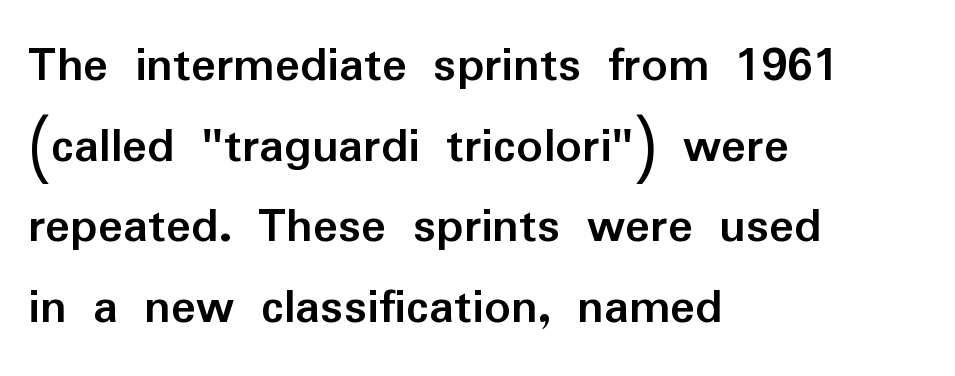
Q: Is the text bold? A: Yes.
Q: Is the text italic (slanted)? A: No, it is upright.
Q: Is the typeface a serif or a sans-serif typeface? A: Sans-serif.
Q: Is the text underlined? A: No.
Q: How is the paragraph aligned? A: Left-aligned.
Q: Is the spacing between letters normal or unusually wide? A: Normal.
Q: Is the spacing between lines tight, normal or loose? A: Normal.
Q: Width (condensed, normal, or wide)? A: Normal.
Q: Stroke contrast? A: Low.
Q: x-height? A: Medium.
Q: Monospaced? A: No.
